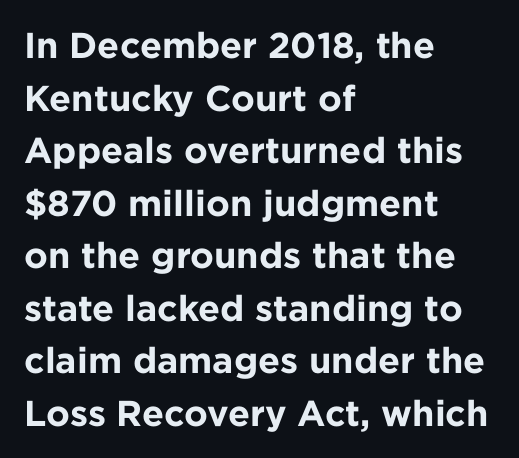
Evenly set lines give the paragraph a standard silhouette. Note: no serifs on the glyphs. The axis of the letterforms is exactly vertical. The typesetter chose a ragged-right arrangement here. Descenders hang freely into open space. A full-strength bold gives these letters their thick strokes.
